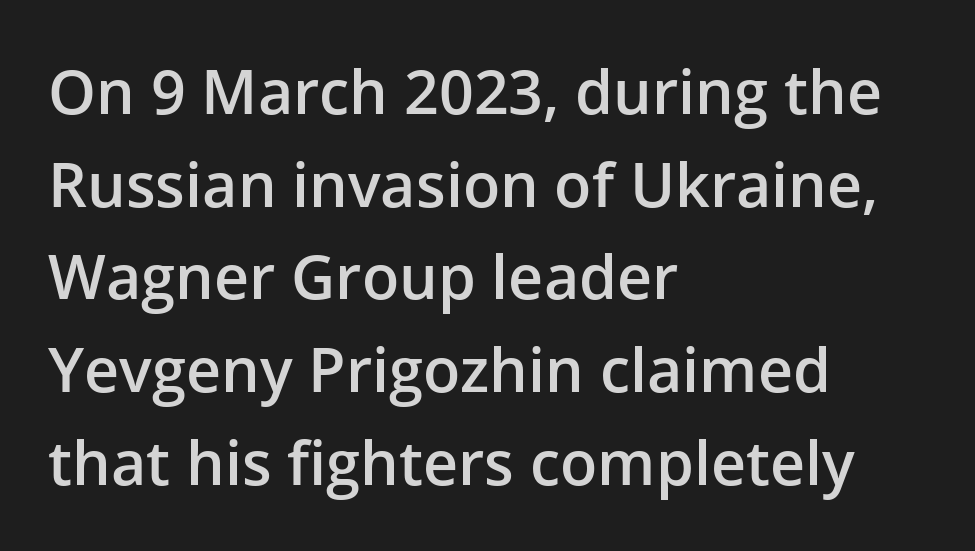
Q: Is the text bold? A: Semi-bold.
Q: Is the text italic (slanted)? A: No, it is upright.
Q: Is the typeface a serif or a sans-serif typeface? A: Sans-serif.
Q: Is the text underlined? A: No.
Q: How is the paragraph aligned? A: Left-aligned.
Q: Is the spacing between letters normal or unusually wide? A: Normal.
Q: Is the spacing between lines tight, normal or loose? A: Normal.
Q: Width (condensed, normal, or wide)? A: Normal.
Q: Stroke contrast? A: Low.
Q: x-height? A: Medium.
Q: Monospaced? A: No.
